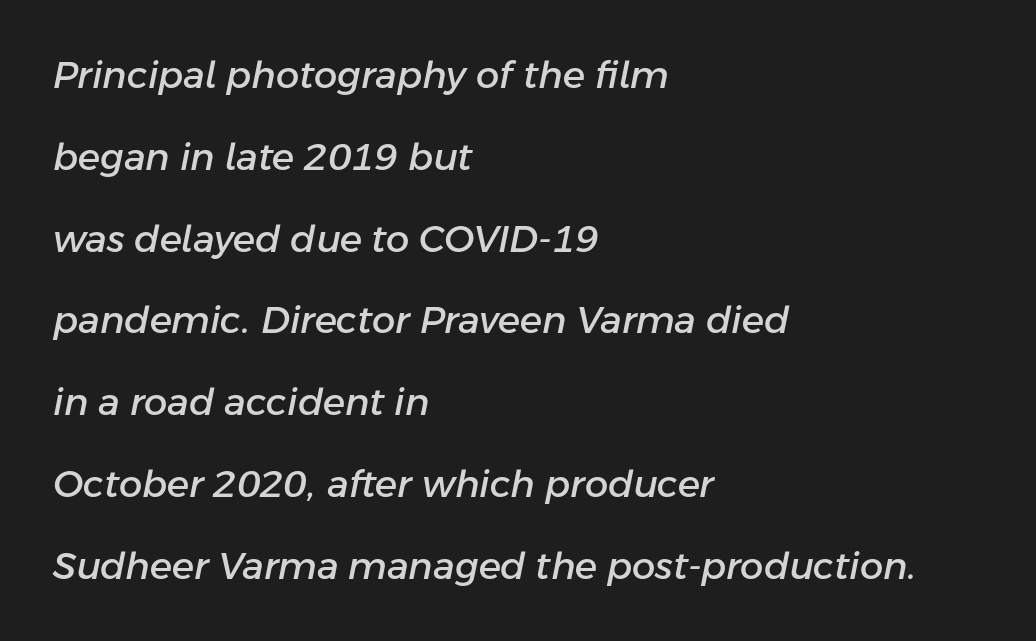
The image shows 37 px text type, italic (leaning right); set left-aligned, loose line spacing (2.21x), normal letter spacing, not underlined; low stroke contrast and a medium x-height.
